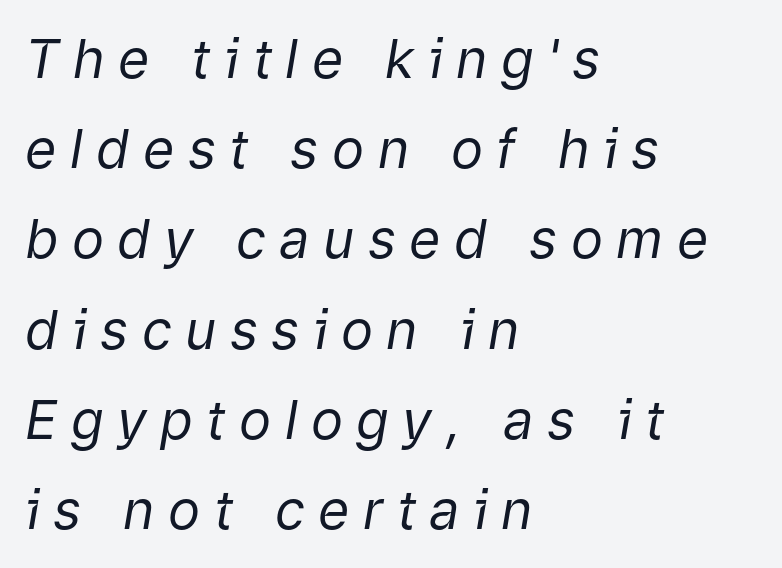
Q: Is the text bold? A: No.
Q: Is the text italic (slanted)? A: Yes, it leans right by about 9 degrees.
Q: Is the text underlined? A: No.
Q: How is the paragraph aligned? A: Left-aligned.
Q: Is the spacing between letters normal or unusually wide? A: Unusually wide.
Q: Is the spacing between lines tight, normal or loose? A: Normal.
Q: Width (condensed, normal, or wide)? A: Normal.
Q: Stroke contrast? A: Low.
Q: x-height? A: Medium.
Q: Monospaced? A: No.
